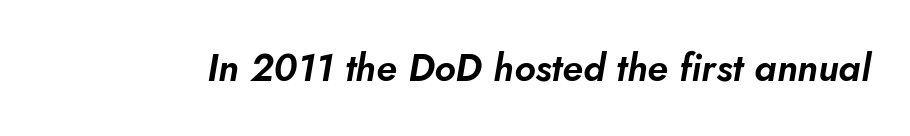
Q: Is the text italic (slanted)? A: Yes, it leans right by about 5 degrees.
Q: Is the text underlined? A: No.
Q: Is the spacing between letters normal or unusually wide? A: Normal.
Q: Width (condensed, normal, or wide)? A: Normal.
Q: Stroke contrast? A: Low.
Q: x-height? A: Small.
Q: Monospaced? A: No.
